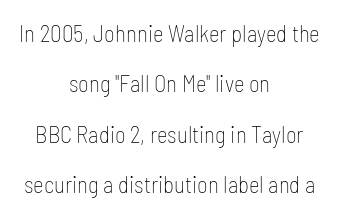
Nothing heavy about these letters — not bold at all. When letters stand straight like this, we call the style roman or upright. Vertically, the passage feels expansive, rows floating well apart. The letters sit at their default tracking, neither squeezed nor spread. A centered setting, common on invitations and titles, is used for this passage.
